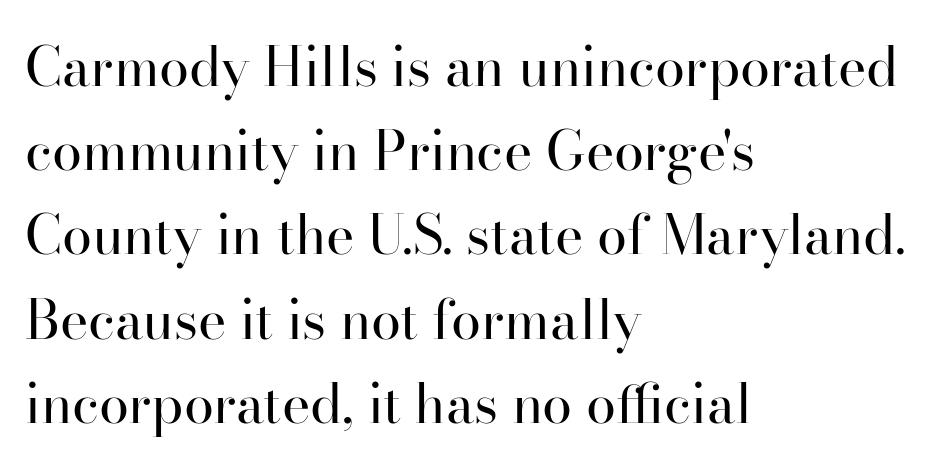
{"serif": "yes", "italic": "no", "bold": "no", "weight": "regular", "width": "normal", "stroke_contrast": "high", "x_height": "small", "monospaced": "no", "underline": "no", "align": "left", "line_spacing": "normal", "line_spacing_ratio": 1.56, "letter_spacing": "normal", "letter_spacing_em": 0.0, "glyph_px": 54}
